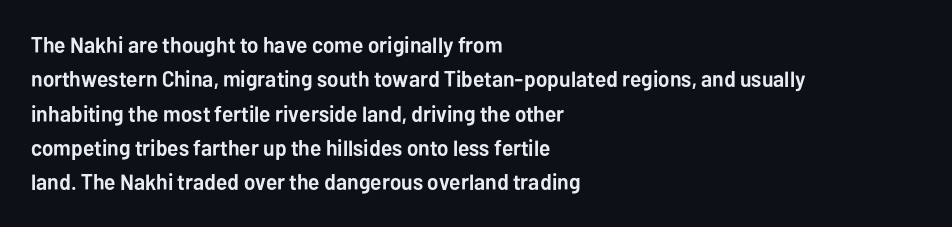
Upright lettering throughout. Just letters on the line, the space beneath them empty. The vertical gap from one line to the next is medium. Strong, thick strokes mark this as bold type. Short and long lines alike share a common starting point at left.
